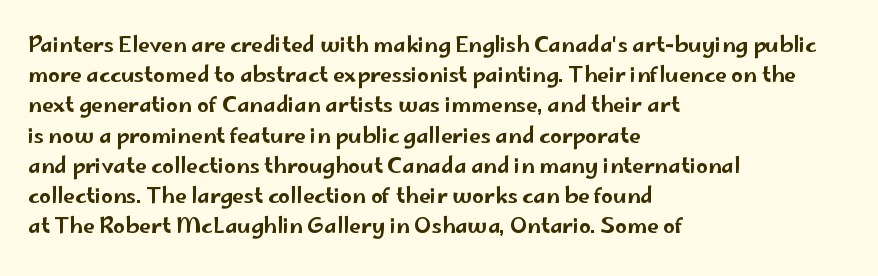
Q: Is the text italic (slanted)? A: No, it is upright.
Q: Is the text underlined? A: No.
Q: How is the paragraph aligned? A: Left-aligned.
Q: Is the spacing between letters normal or unusually wide? A: Normal.
Q: Is the spacing between lines tight, normal or loose? A: Normal.
